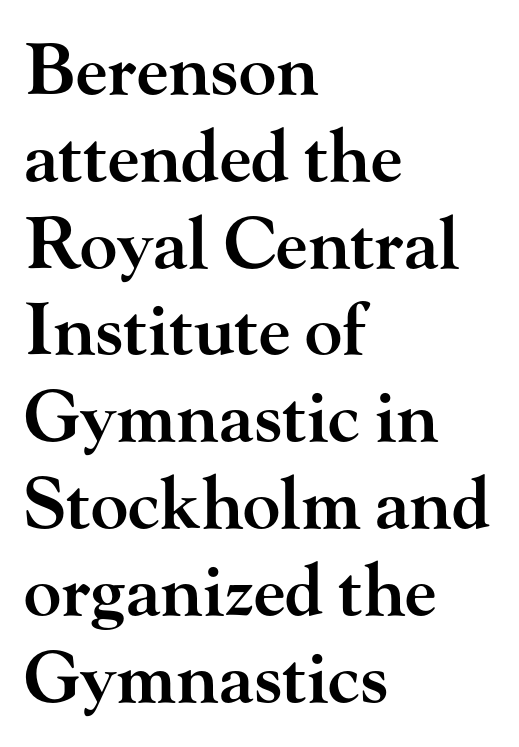
Q: Is the text bold? A: Semi-bold.
Q: Is the text italic (slanted)? A: No, it is upright.
Q: Is the typeface a serif or a sans-serif typeface? A: Serif.
Q: Is the text underlined? A: No.
Q: How is the paragraph aligned? A: Left-aligned.
Q: Is the spacing between letters normal or unusually wide? A: Normal.
Q: Width (condensed, normal, or wide)? A: Wide.
Q: Stroke contrast? A: High.
Q: x-height? A: Small.
Q: Monospaced? A: No.
